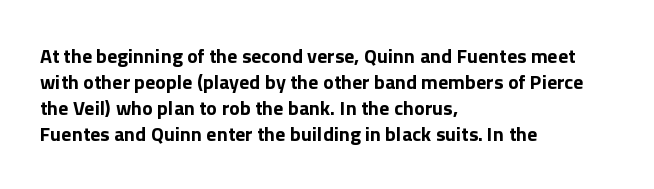
The image shows 20 px bold type, upright; set left-aligned, normal line spacing (1.3x), normal letter spacing, not underlined.
